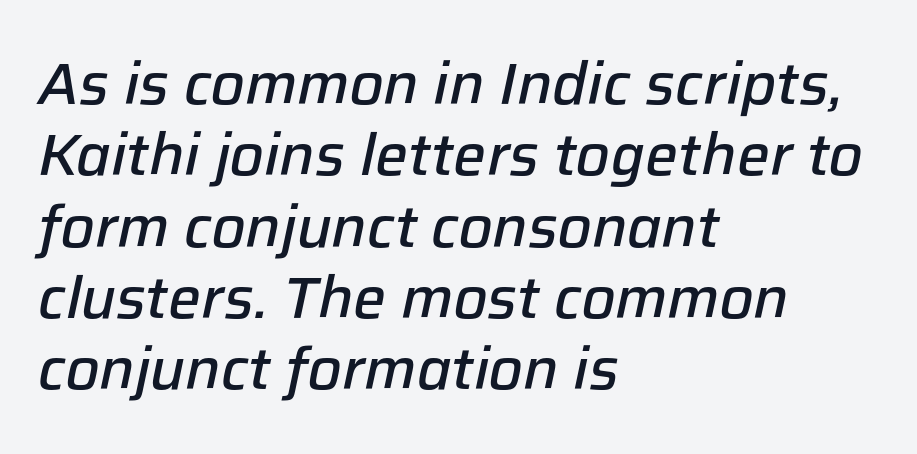
A fair bit of extra ink — the face is semibold, not bold. Think of a printed novel: that variable character pitch is what you see here. Line beginnings align vertically; line endings do not. Between one letter and the next there's only the usual sliver of space. Nobody drew a line under any word here.
